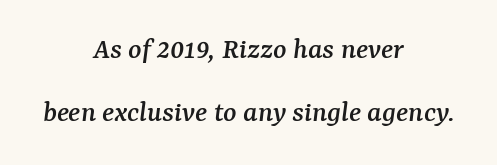
Q: Is the text italic (slanted)? A: Yes, it leans right by about 7 degrees.
Q: Is the typeface a serif or a sans-serif typeface? A: Serif.
Q: Is the text underlined? A: No.
Q: How is the paragraph aligned? A: Centered.
Q: Is the spacing between letters normal or unusually wide? A: Normal.
Q: Is the spacing between lines tight, normal or loose? A: Loose.
Q: Width (condensed, normal, or wide)? A: Normal.
Q: Stroke contrast? A: Medium.
Q: x-height? A: Medium.
Q: Monospaced? A: No.
